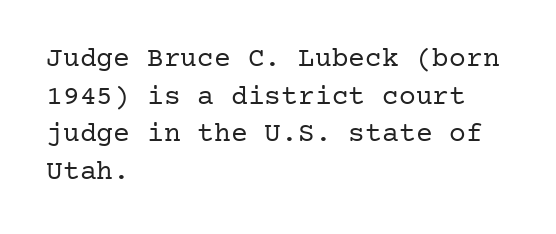
The image shows 28 px regular-weight serif type, upright; set left-aligned, normal line spacing (1.34x), normal letter spacing, not underlined; low stroke contrast and a medium x-height.
